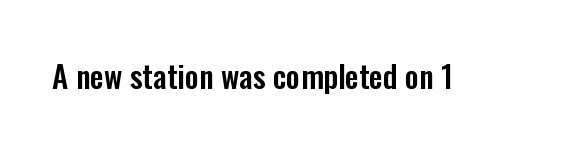
Q: Is the text italic (slanted)? A: No, it is upright.
Q: Is the typeface a serif or a sans-serif typeface? A: Sans-serif.
Q: Is the text underlined? A: No.
Q: Is the spacing between letters normal or unusually wide? A: Normal.
Q: Width (condensed, normal, or wide)? A: Condensed.
Q: Stroke contrast? A: Low.
Q: x-height? A: Medium.
Q: Monospaced? A: No.
